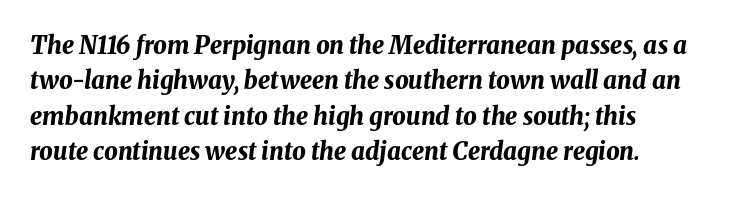
The line-height multiplier appears to be the usual default. This rendering features lettering with no underline. A full-strength bold gives these letters their thick strokes. Words appear dense and cohesive because spacing is normal. In CSS terms this would be text-align: left.
